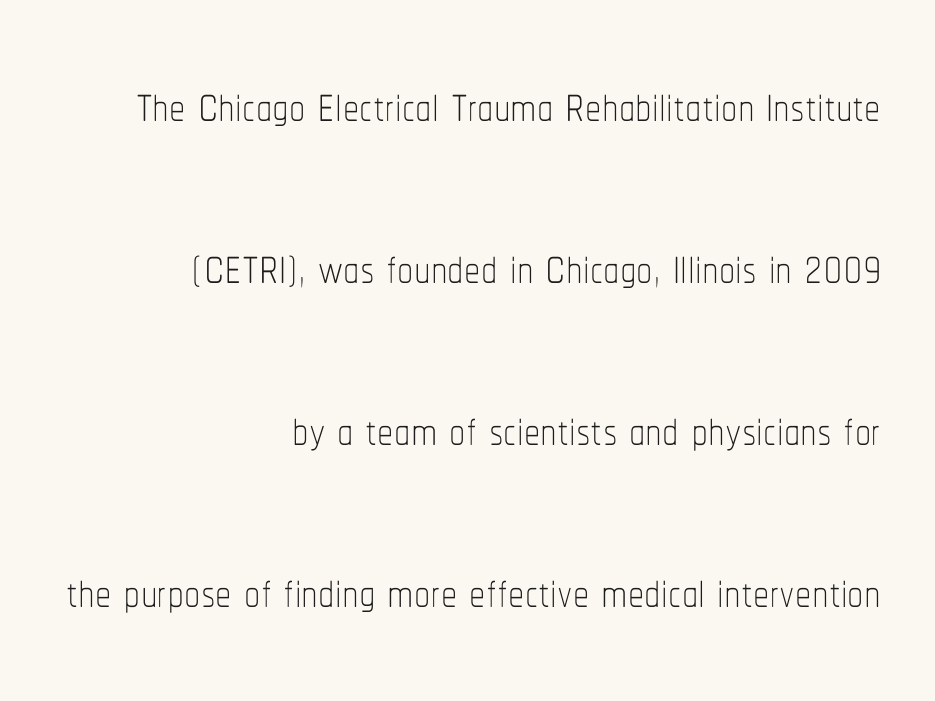
Q: Is the text bold? A: No.
Q: Is the text italic (slanted)? A: No, it is upright.
Q: Is the text underlined? A: No.
Q: How is the paragraph aligned? A: Right-aligned.
Q: Is the spacing between letters normal or unusually wide? A: Normal.
Q: Is the spacing between lines tight, normal or loose? A: Loose.
Q: Width (condensed, normal, or wide)? A: Condensed.
Q: Stroke contrast? A: Low.
Q: x-height? A: Medium.
Q: Monospaced? A: No.
